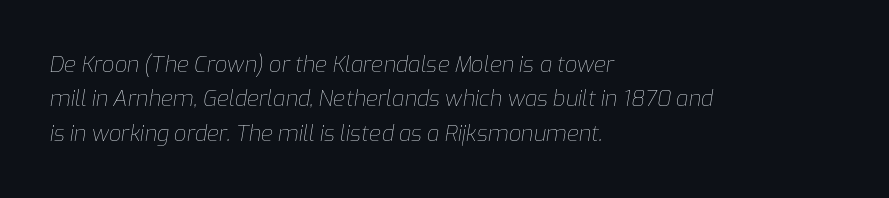
{"italic": "yes", "lean": "right", "slant_degrees": 9, "bold": "no", "underline": "no", "align": "left", "line_spacing": "normal", "line_spacing_ratio": 1.56, "letter_spacing": "normal", "letter_spacing_em": 0.0, "glyph_px": 22}
